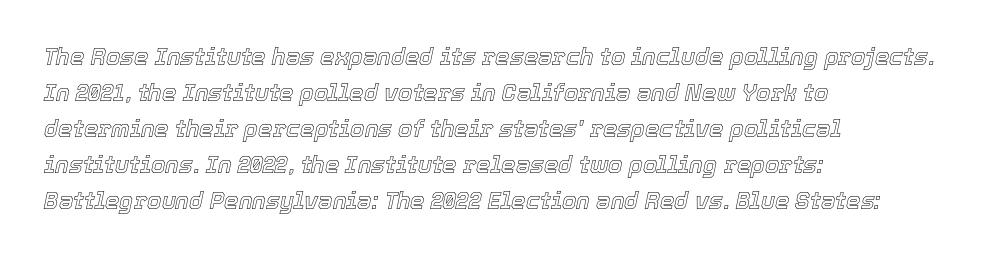
Q: Is the text italic (slanted)? A: Yes, it leans right by about 12 degrees.
Q: Is the text underlined? A: No.
Q: How is the paragraph aligned? A: Left-aligned.
Q: Is the spacing between letters normal or unusually wide? A: Normal.
Q: Is the spacing between lines tight, normal or loose? A: Normal.
